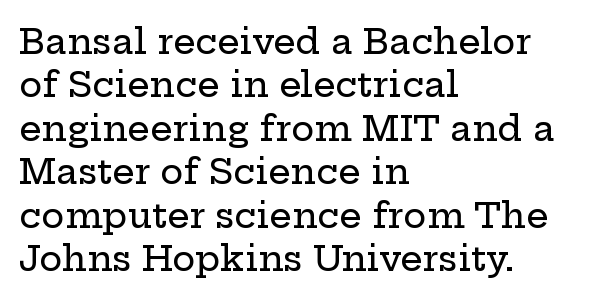
The image shows 35 px wide serif type, upright; set left-aligned, line spacing 1.24x, normal letter spacing, not underlined; low stroke contrast and a medium x-height.
